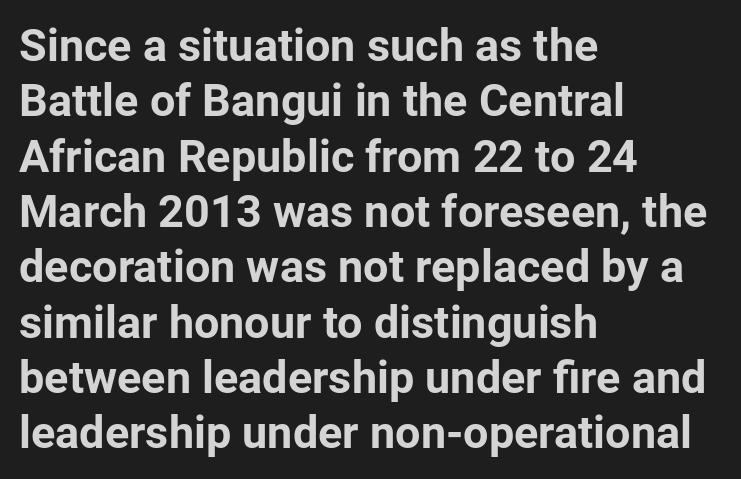
The image shows 45 px bold sans-serif type, upright; set left-aligned, line spacing 1.23x, normal letter spacing, not underlined; low stroke contrast and a medium x-height.
